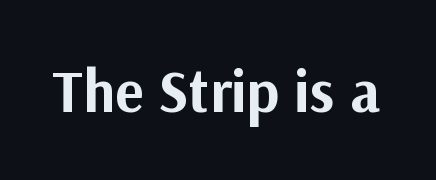
Note the varied advance widths — an 'i' is clearly narrower than an 'm'. The space beneath each line is pristine and unruled. Stroke thickness is high; the sample reads as a true bold. Glyph-to-glyph distance matches everyday printed text. You can tell from the bare stems that sans-serif type was used.
